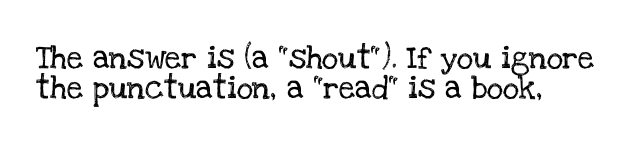
{"italic": "no", "underline": "no", "line_spacing": "normal", "line_spacing_ratio": 1.32, "letter_spacing": "normal", "letter_spacing_em": 0.0, "glyph_px": 23}
